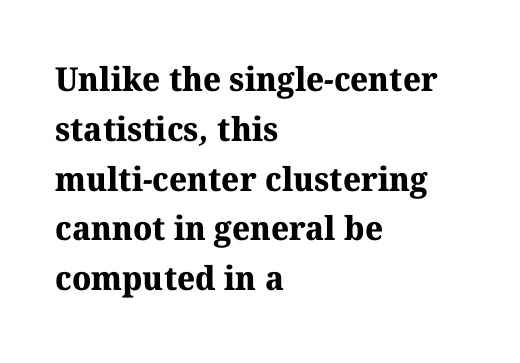
{"serif": "yes", "bold": "yes", "weight": "bold", "width": "normal", "stroke_contrast": "medium", "x_height": "medium", "monospaced": "no", "underline": "no", "align": "left", "line_spacing": "normal", "line_spacing_ratio": 1.51, "letter_spacing": "normal", "letter_spacing_em": 0.0, "glyph_px": 33}
